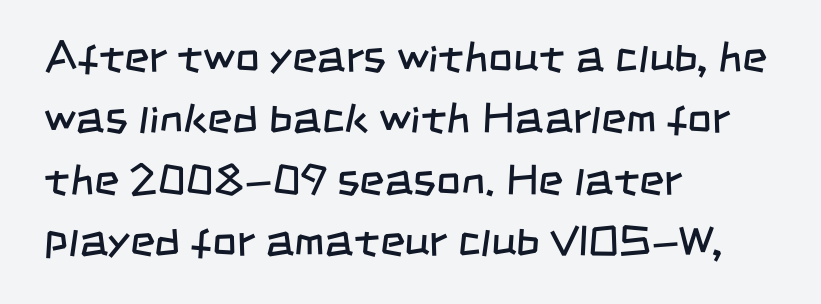
{"serif": "no", "bold": "no", "weight": "regular", "width": "condensed", "stroke_contrast": "low", "x_height": "large", "monospaced": "no", "underline": "no", "align": "left", "line_spacing": "normal", "line_spacing_ratio": 1.43, "letter_spacing": "normal", "letter_spacing_em": 0.0, "glyph_px": 43}
